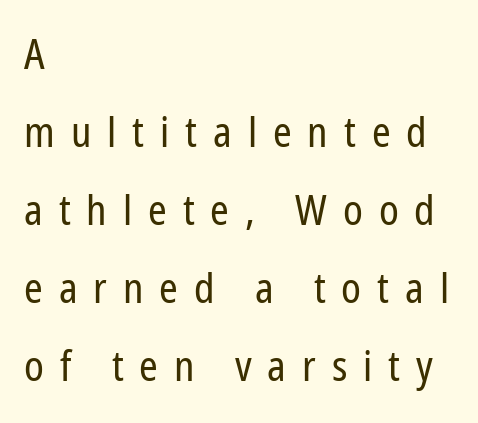
{"serif": "no", "italic": "no", "bold": "no", "weight": "regular", "width": "condensed", "stroke_contrast": "low", "x_height": "medium", "monospaced": "no", "underline": "no", "align": "left", "line_spacing_ratio": 1.86, "letter_spacing": "wide", "letter_spacing_em": 0.38, "glyph_px": 42}
